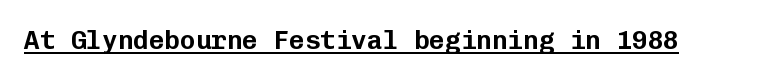
Q: Is the text italic (slanted)? A: No, it is upright.
Q: Is the text underlined? A: Yes.
Q: Is the spacing between letters normal or unusually wide? A: Normal.
